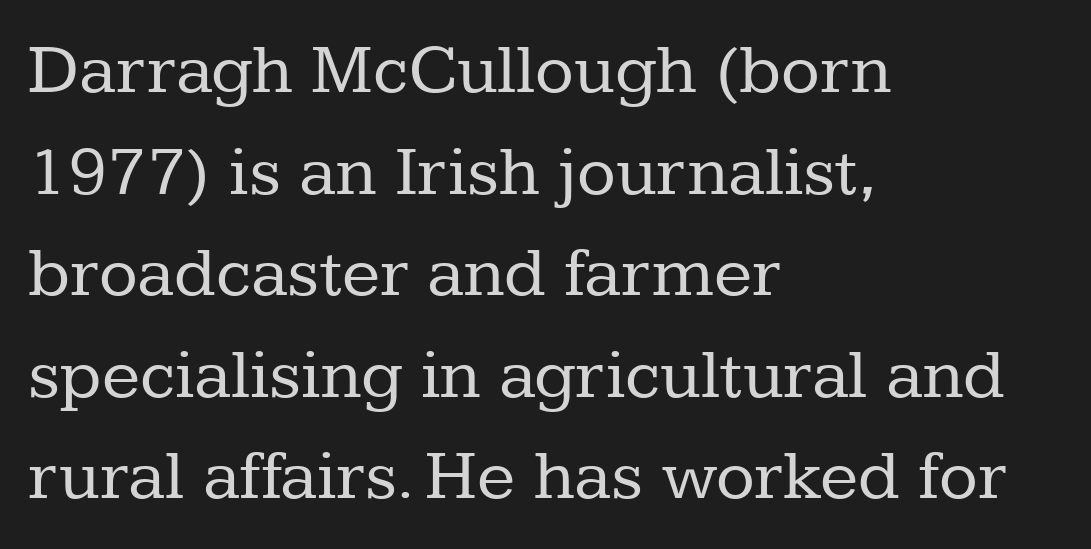
The image shows 71 px regular-weight serif type, upright; set left-aligned, normal line spacing (1.43x), normal letter spacing, not underlined; low stroke contrast and a medium x-height.
